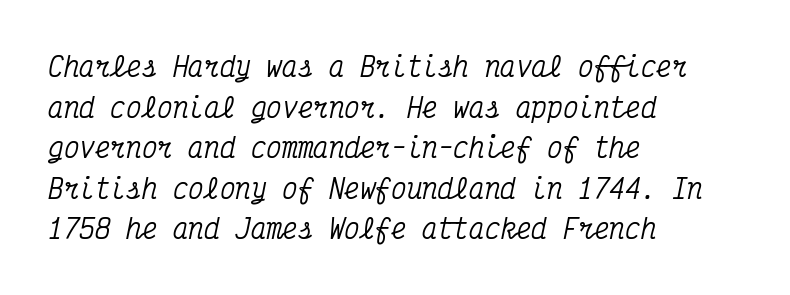
Rendered with sloped, italic letterforms. The setting favours the left margin, as ordinary paragraphs usually do. Letters rest on an invisible, unmarked baseline. Reading down the column, the eye jumps a familiar distance to each next line.
